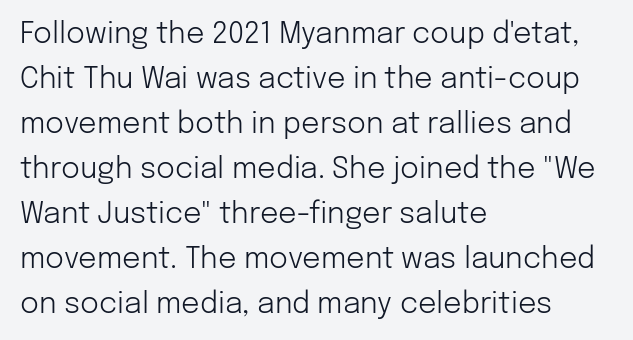
The image shows 29 px light sans-serif type, upright; set left-aligned, normal line spacing (1.55x), normal letter spacing, not underlined; low stroke contrast and a medium x-height.
